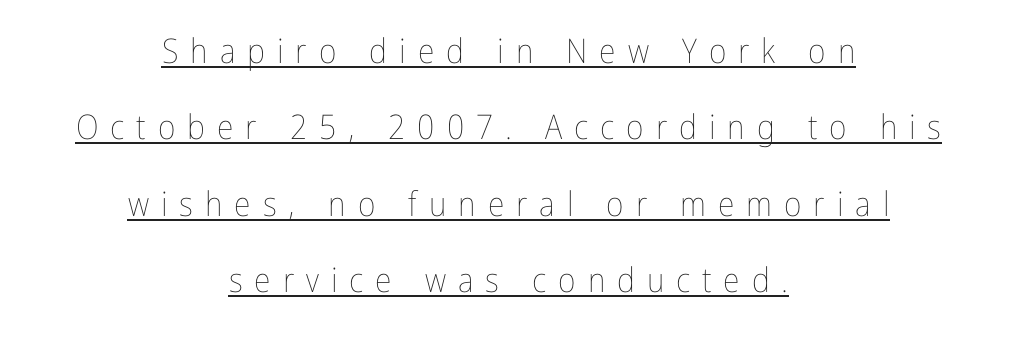
The image shows 34 px thin, condensed type, upright; set centered, loose line spacing (2.25x), unusually wide letter spacing (+0.35 em), underlined; low stroke contrast and a medium x-height.
